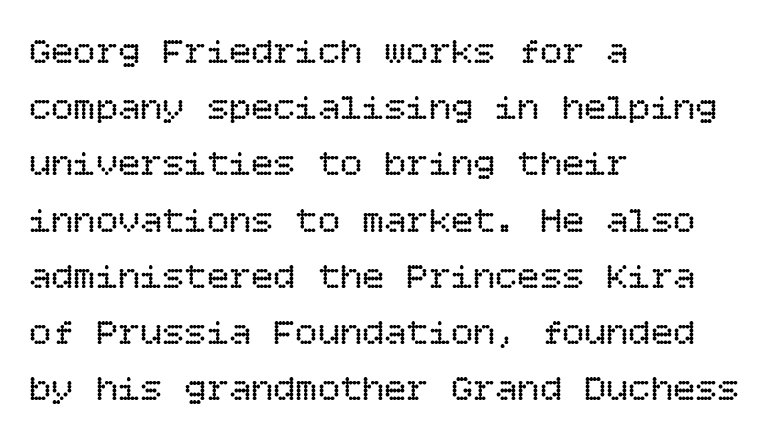
The image shows 37 px regular-weight type, upright; set left-aligned, normal line spacing (1.52x), normal letter spacing, not underlined; low stroke contrast and a large x-height.
